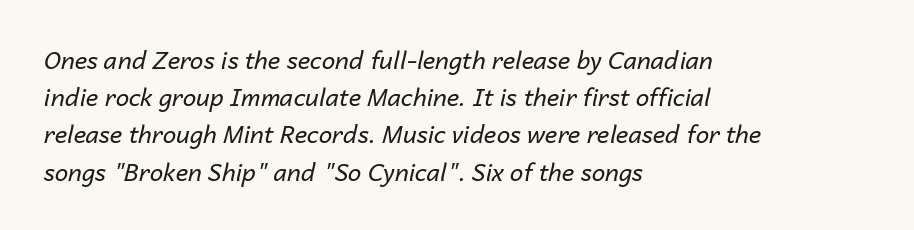
The image shows 24 px text type, italic (leaning right); set left-aligned, normal line spacing (1.55x), normal letter spacing, not underlined.
